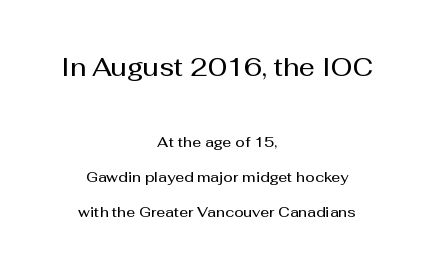
{"italic": "no", "bold": "semi", "underline": "no", "align": "center", "line_spacing": "loose", "line_spacing_ratio": 2.49, "letter_spacing": "normal", "letter_spacing_em": 0.0, "larger_block": "first", "size_ratio": 1.79, "glyph_px": 25}
